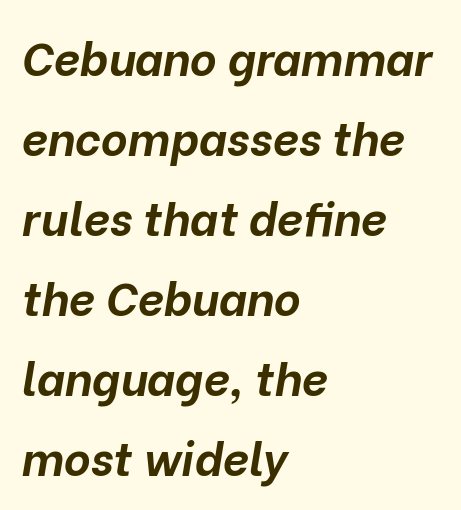
This sample uses an oblique cut, with every glyph tilted off the vertical. Thick stems and heavy bowls — unmistakably bold. The paragraph has a hard left edge and a soft right edge. Each letter keeps its own natural width here, so spacing adapts to shape.
